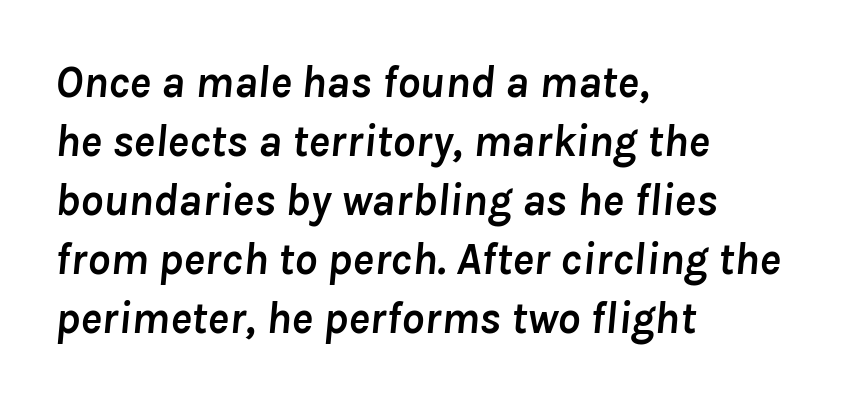
Q: Is the text bold? A: Yes.
Q: Is the text italic (slanted)? A: Yes, it leans right by about 8 degrees.
Q: Is the text underlined? A: No.
Q: How is the paragraph aligned? A: Left-aligned.
Q: Is the spacing between letters normal or unusually wide? A: Normal.
Q: Is the spacing between lines tight, normal or loose? A: Normal.
Q: Width (condensed, normal, or wide)? A: Normal.
Q: Stroke contrast? A: Low.
Q: x-height? A: Medium.
Q: Monospaced? A: No.
